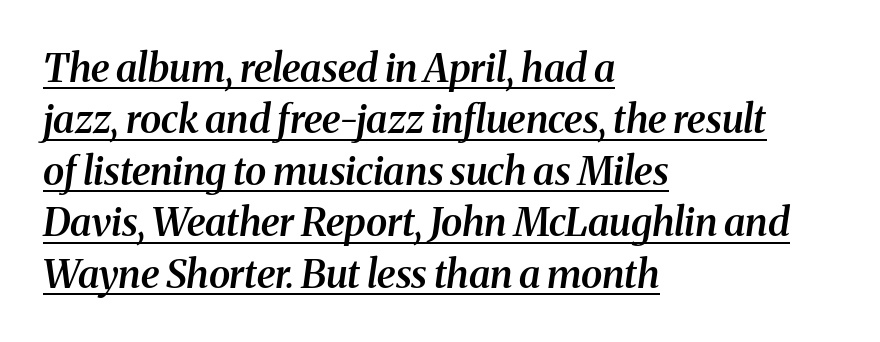
The rendering applies a slant to the glyphs. The face used here is a semibold: visibly heavier than regular, lighter than bold. This sample has the flowing, uneven cadence of proportional lettering. A serif font was chosen for this passage.
